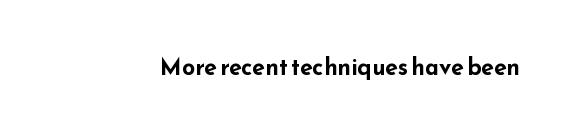
The image shows 23 px bold type, upright; set normal letter spacing, not underlined.
